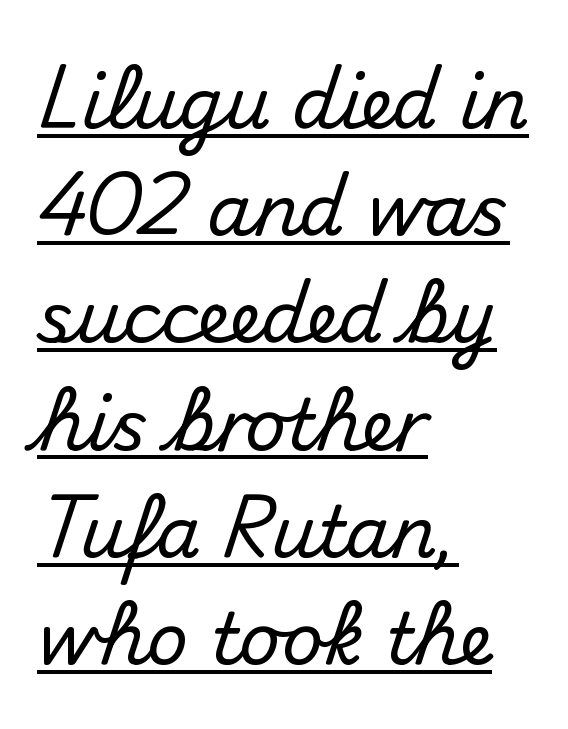
{"serif": "no", "width": "normal", "stroke_contrast": "medium", "x_height": "small", "monospaced": "no", "underline": "yes", "align": "left", "line_spacing": "normal", "line_spacing_ratio": 1.51, "letter_spacing": "normal", "letter_spacing_em": 0.0, "glyph_px": 71}
